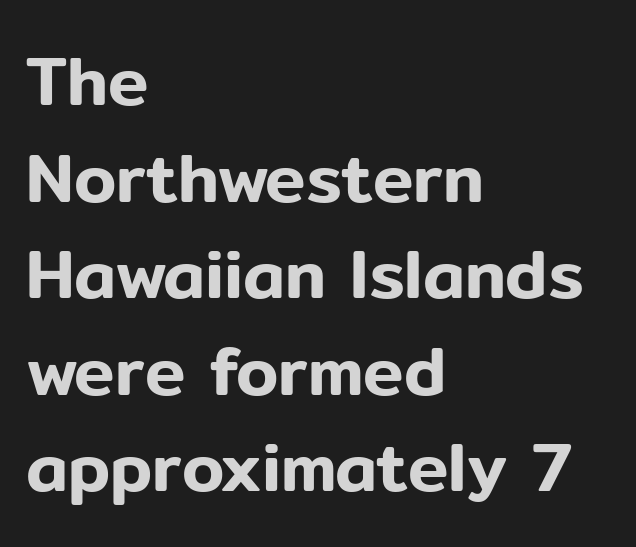
{"serif": "no", "italic": "no", "width": "normal", "stroke_contrast": "low", "x_height": "medium", "monospaced": "no", "underline": "no", "align": "left", "line_spacing": "normal", "line_spacing_ratio": 1.42, "letter_spacing": "normal", "letter_spacing_em": 0.0, "glyph_px": 68}
